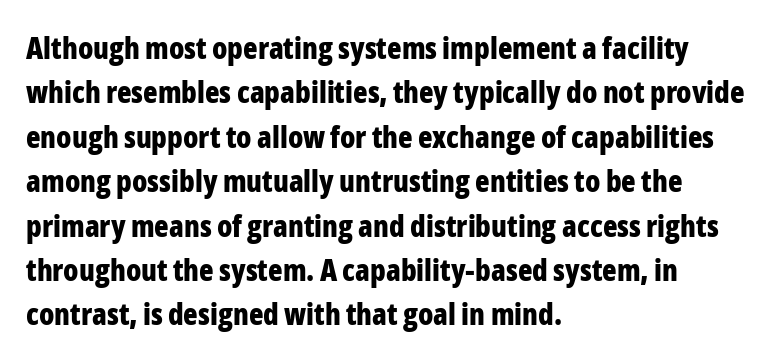
Q: Is the text bold? A: Yes.
Q: Is the text italic (slanted)? A: No, it is upright.
Q: Is the typeface a serif or a sans-serif typeface? A: Sans-serif.
Q: Is the text underlined? A: No.
Q: How is the paragraph aligned? A: Left-aligned.
Q: Is the spacing between letters normal or unusually wide? A: Normal.
Q: Is the spacing between lines tight, normal or loose? A: Normal.
Q: Width (condensed, normal, or wide)? A: Condensed.
Q: Stroke contrast? A: Low.
Q: x-height? A: Medium.
Q: Monospaced? A: No.
